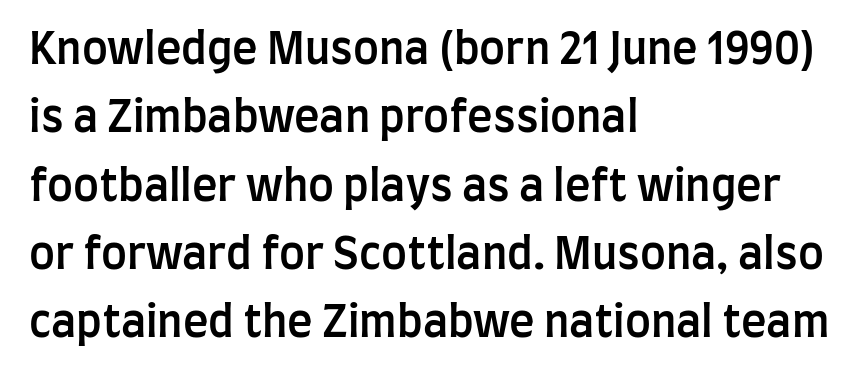
Notice how descenders clear the ascenders below comfortably — that's standard leading. A clean baseline with only descenders dipping below it. Do the characters align in a grid? No, the font is proportional. A fair bit of extra ink — the face is semibold, not bold. A classic flush-left, rag-right setting is used for this passage.
